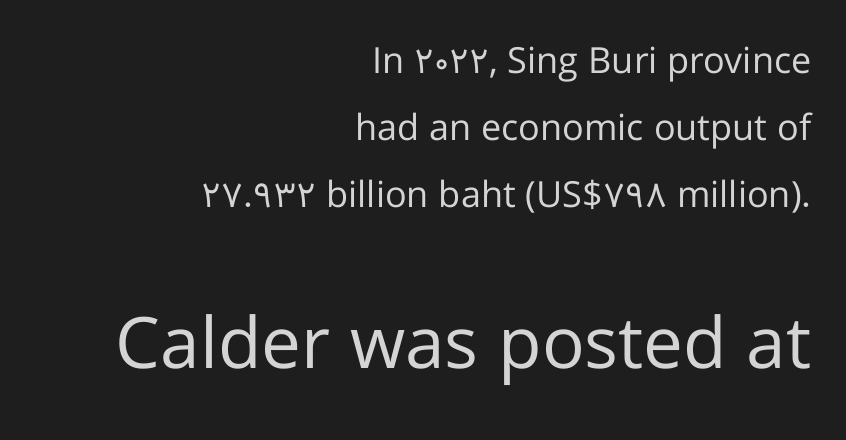
Between these two stacked blocks, the lower one wins on size. You can tell it's not italic because the verticals are truly vertical. The typeface chosen for these lines omits serifs. No word sits above an underline. Each line ends at the same right margin while the left side varies. Observe the ordinary spacing: letters are neighbours, not strangers.
